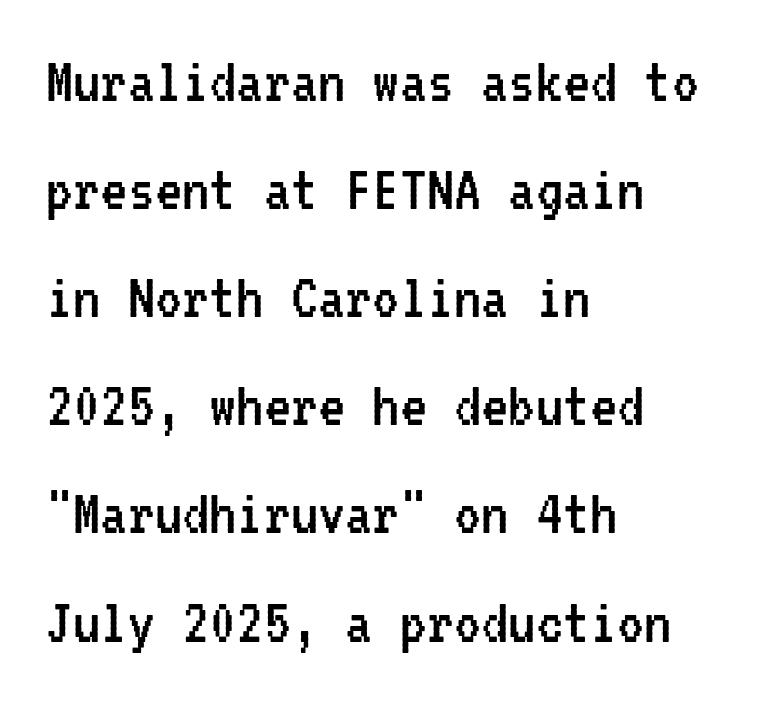
{"serif": "no", "italic": "no", "bold": "no", "weight": "regular", "width": "condensed", "stroke_contrast": "low", "x_height": "medium", "monospaced": "yes", "underline": "no", "align": "left", "line_spacing": "normal", "line_spacing_ratio": 1.59, "letter_spacing": "normal", "letter_spacing_em": 0.0, "glyph_px": 68}
